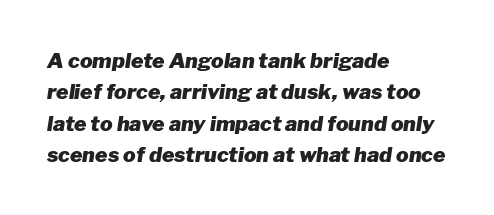
Q: Is the text bold? A: Yes.
Q: Is the text italic (slanted)? A: Yes, it leans right by about 8 degrees.
Q: Is the text underlined? A: No.
Q: How is the paragraph aligned? A: Left-aligned.
Q: Is the spacing between letters normal or unusually wide? A: Normal.
Q: Is the spacing between lines tight, normal or loose? A: Normal.
